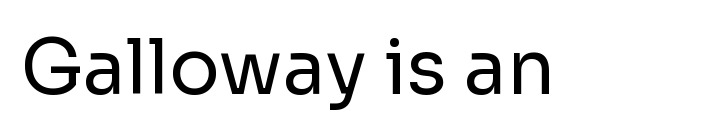
Q: Is the text bold? A: No.
Q: Is the text italic (slanted)? A: No, it is upright.
Q: Is the typeface a serif or a sans-serif typeface? A: Sans-serif.
Q: Is the text underlined? A: No.
Q: Is the spacing between letters normal or unusually wide? A: Normal.
Q: Width (condensed, normal, or wide)? A: Normal.
Q: Stroke contrast? A: Low.
Q: x-height? A: Medium.
Q: Monospaced? A: No.
